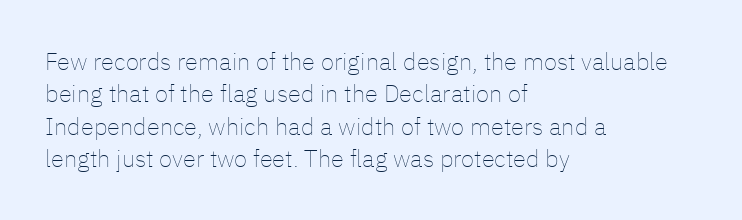
Q: Is the text bold? A: No.
Q: Is the text italic (slanted)? A: No, it is upright.
Q: Is the text underlined? A: No.
Q: How is the paragraph aligned? A: Left-aligned.
Q: Is the spacing between letters normal or unusually wide? A: Normal.
Q: Is the spacing between lines tight, normal or loose? A: Normal.
